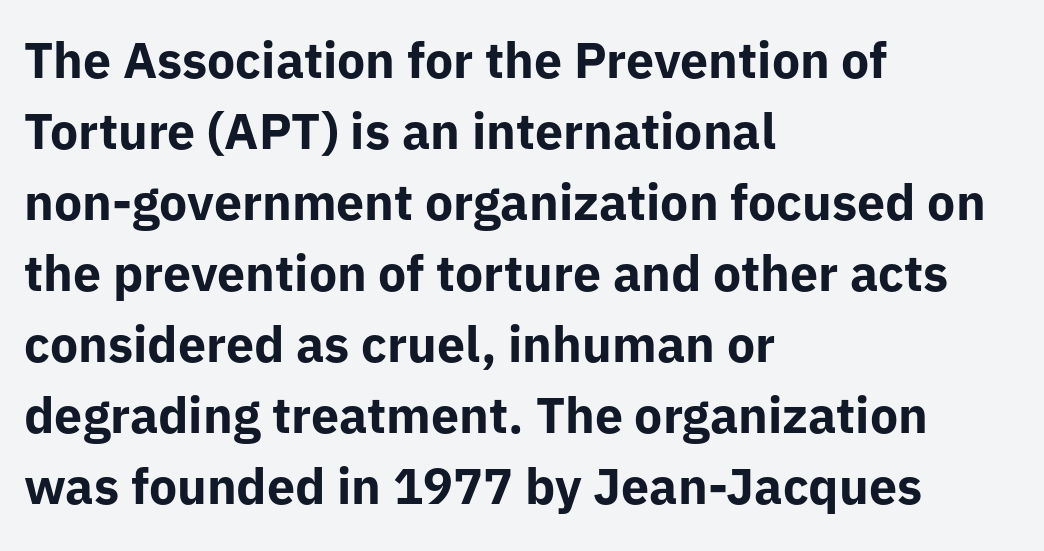
{"serif": "no", "italic": "no", "bold": "yes", "weight": "bold", "width": "normal", "stroke_contrast": "low", "x_height": "medium", "monospaced": "no", "underline": "no", "align": "left", "line_spacing": "normal", "line_spacing_ratio": 1.42, "letter_spacing": "normal", "letter_spacing_em": 0.0, "glyph_px": 50}
